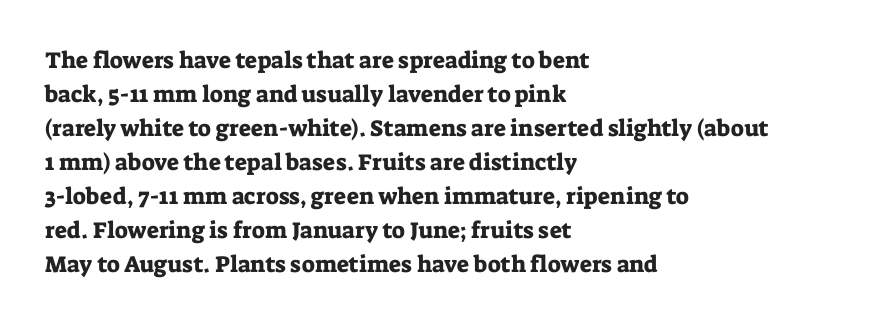
Q: Is the text italic (slanted)? A: No, it is upright.
Q: Is the text underlined? A: No.
Q: How is the paragraph aligned? A: Left-aligned.
Q: Is the spacing between letters normal or unusually wide? A: Normal.
Q: Is the spacing between lines tight, normal or loose? A: Normal.
